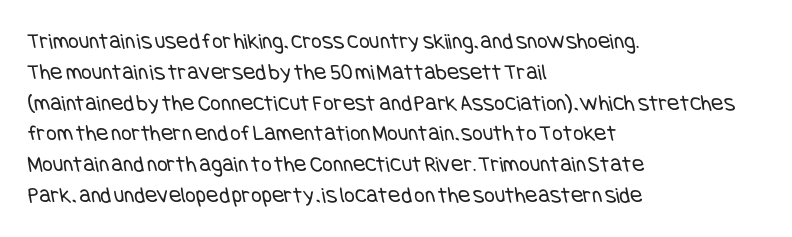
These glyphs show unthickened strokes, regular width or finer. If you measured baseline to baseline, you'd find a middling distance. Glance below the letters and you will spot only blank space. Line starts are locked; line ends wander. Honestly, the letter spacing is just normal — you wouldn't notice it.
